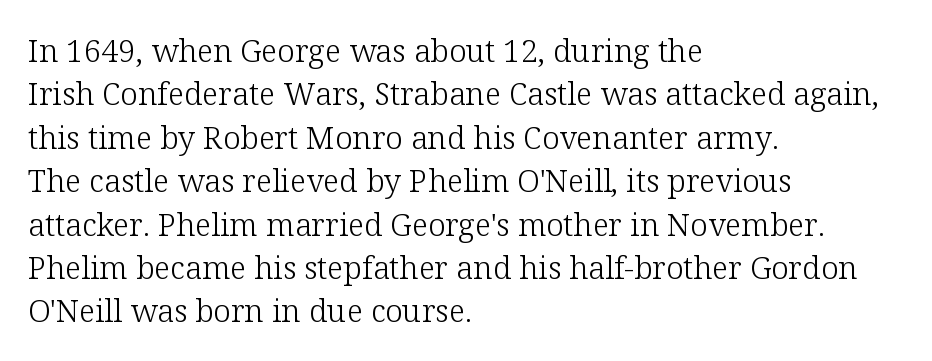
Q: Is the text bold? A: No.
Q: Is the text italic (slanted)? A: No, it is upright.
Q: Is the typeface a serif or a sans-serif typeface? A: Serif.
Q: Is the text underlined? A: No.
Q: How is the paragraph aligned? A: Left-aligned.
Q: Is the spacing between letters normal or unusually wide? A: Normal.
Q: Is the spacing between lines tight, normal or loose? A: Normal.
Q: Width (condensed, normal, or wide)? A: Normal.
Q: Stroke contrast? A: Low.
Q: x-height? A: Medium.
Q: Monospaced? A: No.
